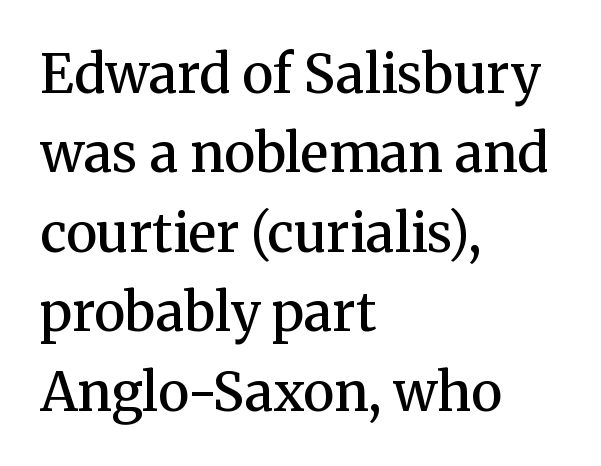
Notice how the stems are strictly vertical — no italics here. A typesetter would call this proportional, since set widths differ per character. Decoration check: the copy has no underline. A serif font was chosen for this passage.
